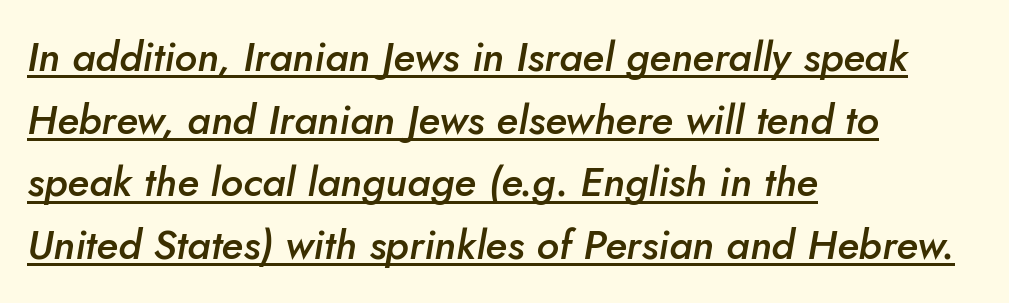
Q: Is the text bold? A: Semi-bold.
Q: Is the text italic (slanted)? A: Yes, it leans right by about 5 degrees.
Q: Is the text underlined? A: Yes.
Q: How is the paragraph aligned? A: Left-aligned.
Q: Is the spacing between letters normal or unusually wide? A: Normal.
Q: Is the spacing between lines tight, normal or loose? A: Normal.
Q: Width (condensed, normal, or wide)? A: Normal.
Q: Stroke contrast? A: Low.
Q: x-height? A: Small.
Q: Monospaced? A: No.
